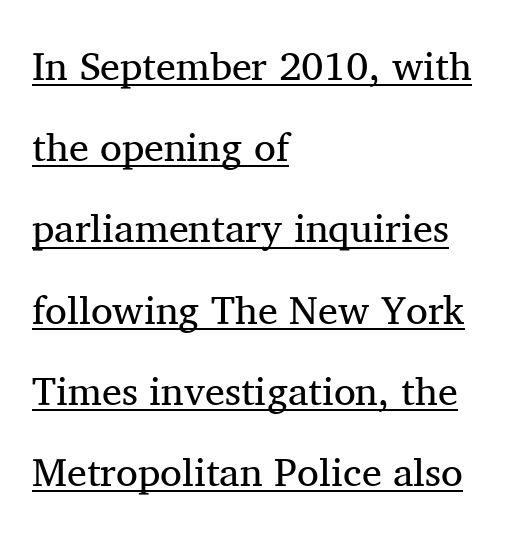
Q: Is the text bold? A: No.
Q: Is the text italic (slanted)? A: No, it is upright.
Q: Is the typeface a serif or a sans-serif typeface? A: Serif.
Q: Is the text underlined? A: Yes.
Q: How is the paragraph aligned? A: Left-aligned.
Q: Is the spacing between letters normal or unusually wide? A: Normal.
Q: Is the spacing between lines tight, normal or loose? A: Loose.
Q: Width (condensed, normal, or wide)? A: Normal.
Q: Stroke contrast? A: Medium.
Q: x-height? A: Medium.
Q: Monospaced? A: No.
